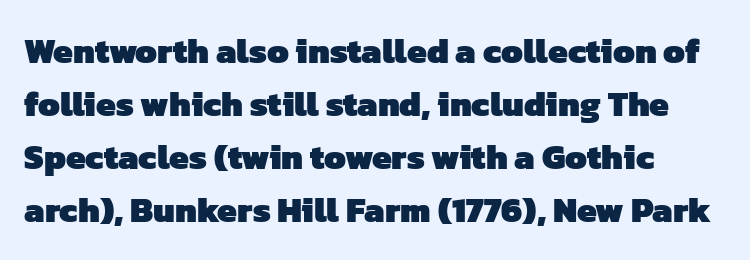
What stands out about the letter spacing? Nothing — it is the standard amount. If you drew a ruler down the left edge, every line would touch it. The text was rendered using a sans face with plain stroke endings. You could not count columns in this text — the font is proportionally spaced. The glyphs are unaccompanied by any horizontal stroke below them. Chunky letters — that's bold for sure.
